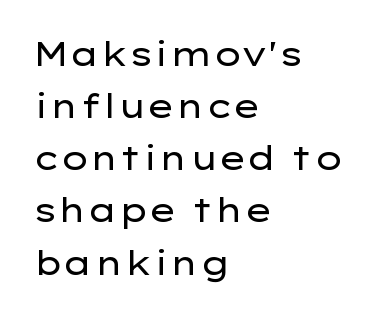
The image shows 33 px regular-weight, wide sans-serif type, upright; set left-aligned, normal line spacing (1.58x), normal letter spacing, not underlined; low stroke contrast and a medium x-height.
